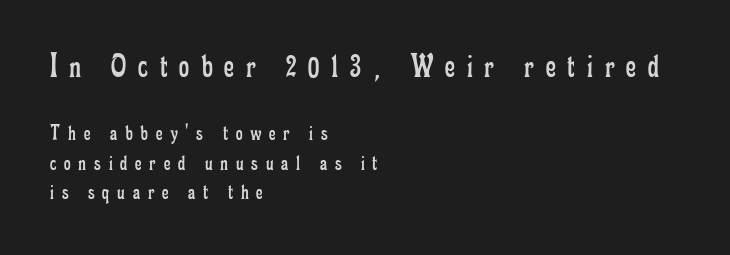
The image shows 35 px regular-weight, condensed serif type, upright; set left-aligned, normal line spacing (1.27x), unusually wide letter spacing (+0.34 em), not underlined; the first (top) block is 1.52x larger; low stroke contrast and a small x-height.
